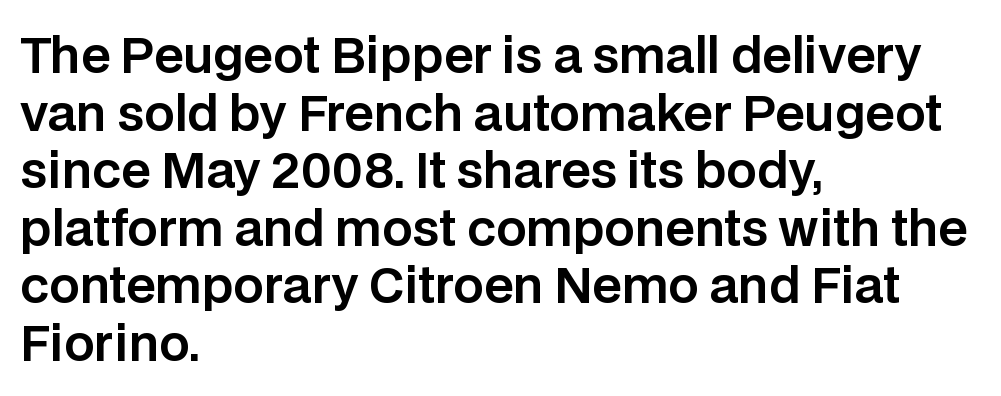
{"serif": "no", "italic": "no", "width": "normal", "stroke_contrast": "low", "x_height": "large", "monospaced": "no", "underline": "no", "align": "left", "line_spacing_ratio": 1.2, "letter_spacing": "normal", "letter_spacing_em": 0.0, "glyph_px": 48}
